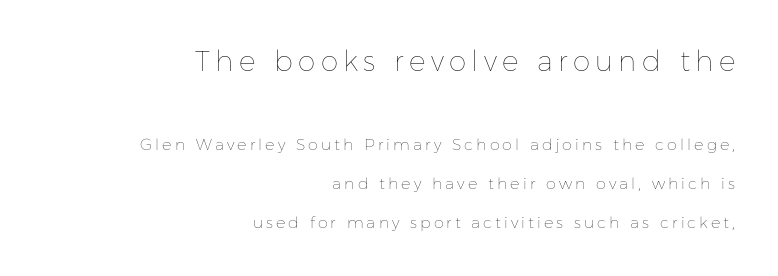
{"italic": "no", "bold": "no", "weight": "thin", "width": "normal", "stroke_contrast": "low", "x_height": "medium", "monospaced": "no", "underline": "no", "align": "right", "line_spacing": "loose", "line_spacing_ratio": 2.44, "larger_block": "first", "size_ratio": 1.75, "glyph_px": 28}
